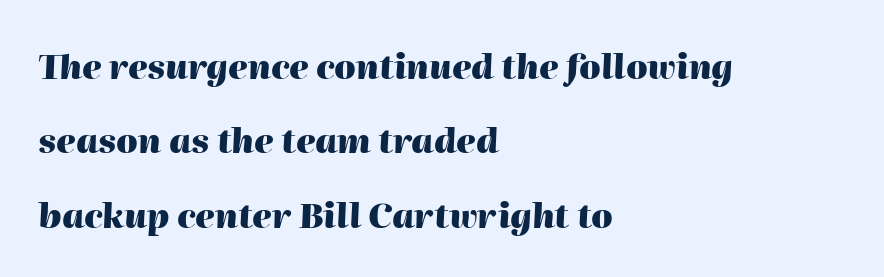
The rendering uses natural spacing where letterforms have individual widths. An italicized treatment has been applied to the whole sample. Decoration check: the copy has no underline. The setting favours the left margin, as ordinary paragraphs usually do. The line texture is even and compact thanks to regular tracking.
